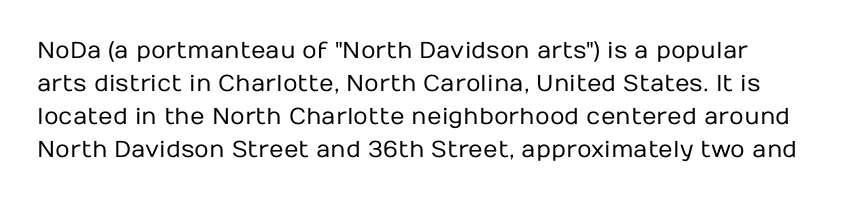
{"italic": "no", "bold": "no", "underline": "no", "line_spacing": "normal", "line_spacing_ratio": 1.44, "letter_spacing": "normal", "letter_spacing_em": 0.0, "glyph_px": 23}
